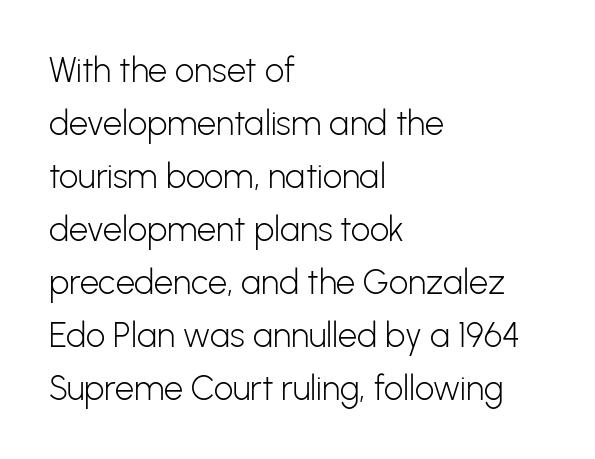
{"serif": "no", "italic": "no", "bold": "no", "weight": "light", "width": "normal", "stroke_contrast": "low", "x_height": "medium", "monospaced": "no", "underline": "no", "align": "left", "line_spacing": "normal", "line_spacing_ratio": 1.56, "letter_spacing": "normal", "letter_spacing_em": 0.0, "glyph_px": 34}
